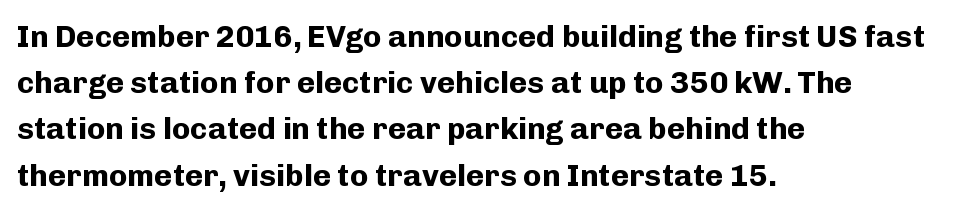
{"serif": "no", "italic": "no", "bold": "yes", "weight": "bold", "width": "normal", "stroke_contrast": "low", "x_height": "medium", "monospaced": "no", "underline": "no", "align": "left", "line_spacing": "normal", "line_spacing_ratio": 1.49, "letter_spacing": "normal", "letter_spacing_em": 0.0, "glyph_px": 31}
